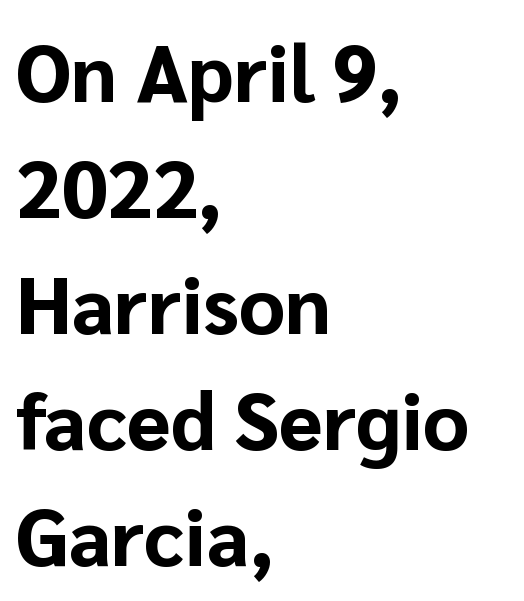
Q: Is the text bold? A: Yes.
Q: Is the text italic (slanted)? A: No, it is upright.
Q: Is the typeface a serif or a sans-serif typeface? A: Sans-serif.
Q: Is the text underlined? A: No.
Q: How is the paragraph aligned? A: Left-aligned.
Q: Is the spacing between letters normal or unusually wide? A: Normal.
Q: Is the spacing between lines tight, normal or loose? A: Normal.
Q: Width (condensed, normal, or wide)? A: Normal.
Q: Stroke contrast? A: Low.
Q: x-height? A: Medium.
Q: Monospaced? A: No.
